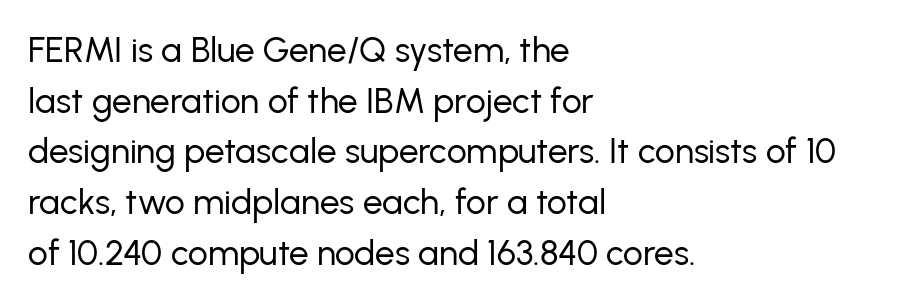
Q: Is the text bold? A: No.
Q: Is the text italic (slanted)? A: No, it is upright.
Q: Is the typeface a serif or a sans-serif typeface? A: Sans-serif.
Q: Is the text underlined? A: No.
Q: How is the paragraph aligned? A: Left-aligned.
Q: Is the spacing between letters normal or unusually wide? A: Normal.
Q: Is the spacing between lines tight, normal or loose? A: Normal.
Q: Width (condensed, normal, or wide)? A: Normal.
Q: Stroke contrast? A: Low.
Q: x-height? A: Medium.
Q: Monospaced? A: No.
